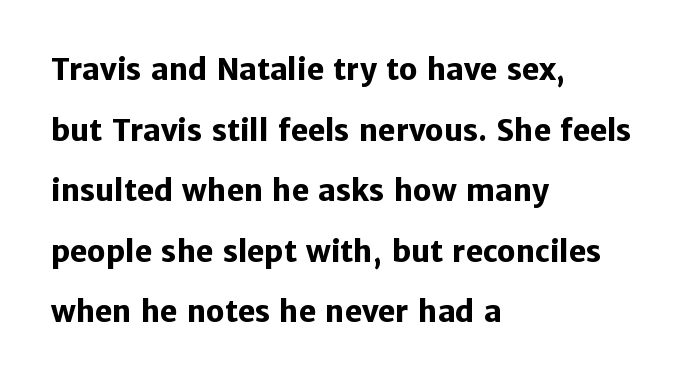
Q: Is the text bold? A: Yes.
Q: Is the text italic (slanted)? A: No, it is upright.
Q: Is the typeface a serif or a sans-serif typeface? A: Sans-serif.
Q: Is the text underlined? A: No.
Q: How is the paragraph aligned? A: Left-aligned.
Q: Is the spacing between letters normal or unusually wide? A: Normal.
Q: Is the spacing between lines tight, normal or loose? A: Loose.
Q: Width (condensed, normal, or wide)? A: Normal.
Q: Stroke contrast? A: Low.
Q: x-height? A: Medium.
Q: Monospaced? A: No.
